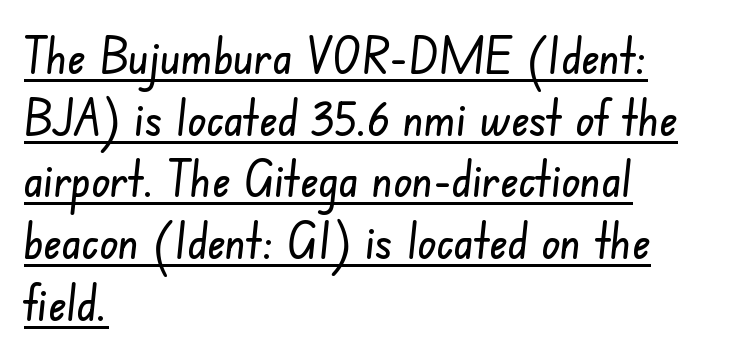
{"serif": "no", "width": "condensed", "stroke_contrast": "low", "x_height": "small", "monospaced": "no", "underline": "yes", "align": "left", "line_spacing": "normal", "line_spacing_ratio": 1.26, "letter_spacing": "normal", "letter_spacing_em": 0.0, "glyph_px": 49}
